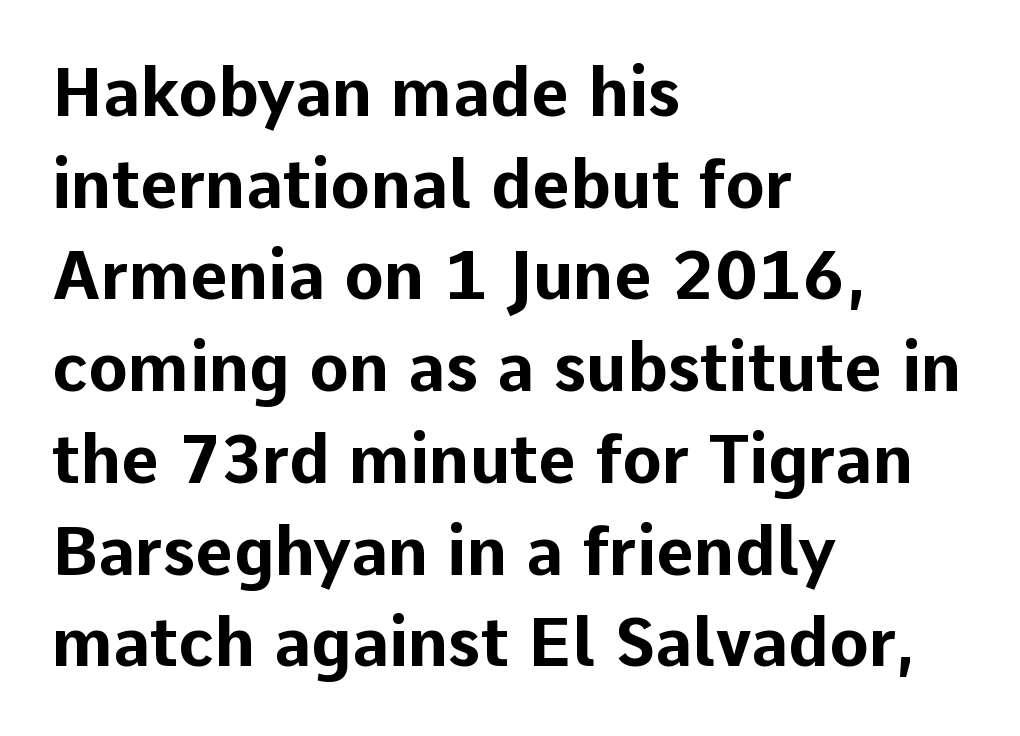
Here the designer chose a conventional face with non-uniform glyph widths. Do the letters lean? They stand straight. Lines of text with bare space underneath. The lines in this sample share a left origin and differ only in where they stop. Baseline-to-baseline distance is the conventional proportion of letter height. The strokes are fattened all the way to bold.
